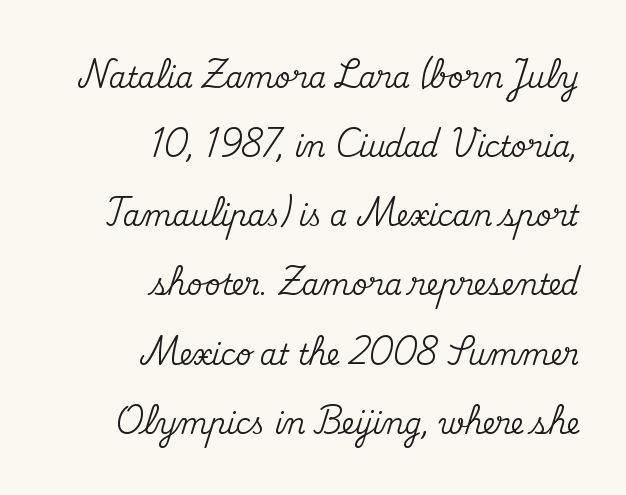
The image shows 28 px serif type; set right-aligned, loose line spacing (2.47x), normal letter spacing, not underlined; medium stroke contrast and a small x-height.
